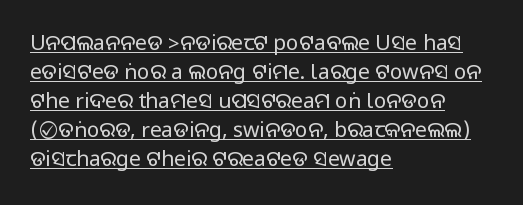
Is the block centered? No — it sits flush against the left margin. The lines sit at an ordinary, default distance from one another. When letters stand straight like this, we call the style roman or upright. In designer terms, the underline attribute is active on this setting. Nobody touched the tracking dial on this one.
